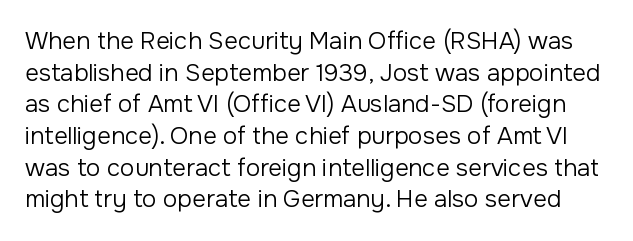
The passage shown stacks its lines at a standard gap. Type without underlining. Students, note that the glyphs here touch the page at normal intervals. Ascenders rise straight up at ninety degrees. The strokes carry an ordinary text weight at most.
